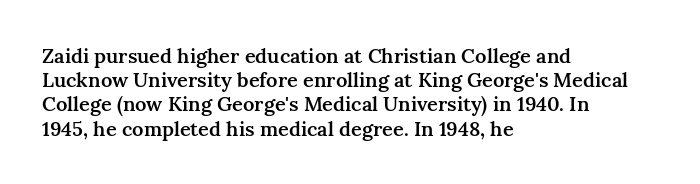
Q: Is the text bold? A: Semi-bold.
Q: Is the text italic (slanted)? A: No, it is upright.
Q: Is the text underlined? A: No.
Q: How is the paragraph aligned? A: Left-aligned.
Q: Is the spacing between letters normal or unusually wide? A: Normal.
